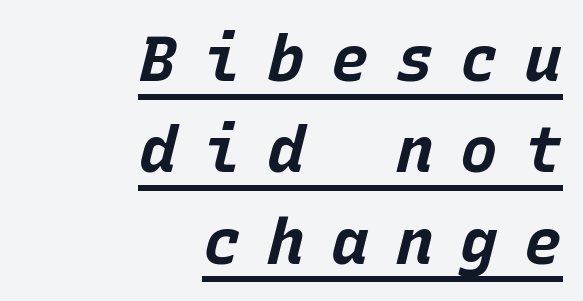
Compared with undecorated copy, this sample adds a rule below the words. Teacher's note: observe the even right margin — that is flush-right alignment. The line-height multiplier appears to be the usual default. Substantial extra tracking has been applied to these lines.
